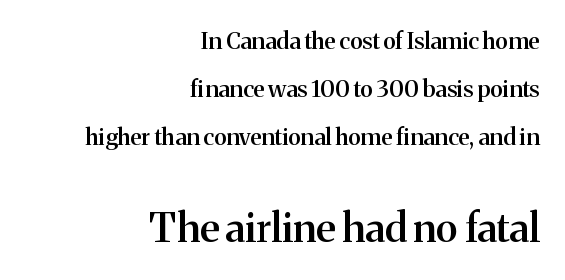
The image shows 40 px semibold serif type, upright; set right-aligned, loose line spacing (2.09x), normal letter spacing, not underlined; the second (bottom) block is 1.74x larger; medium stroke contrast and a medium x-height.
